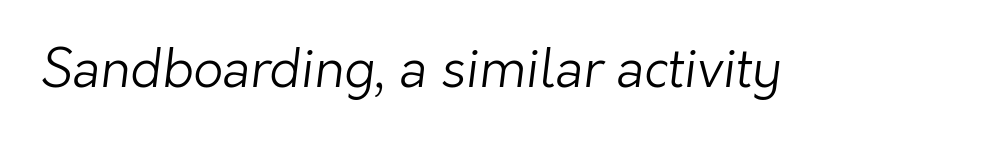
The image shows 52 px light sans-serif type; set normal letter spacing, not underlined; low stroke contrast and a medium x-height.
